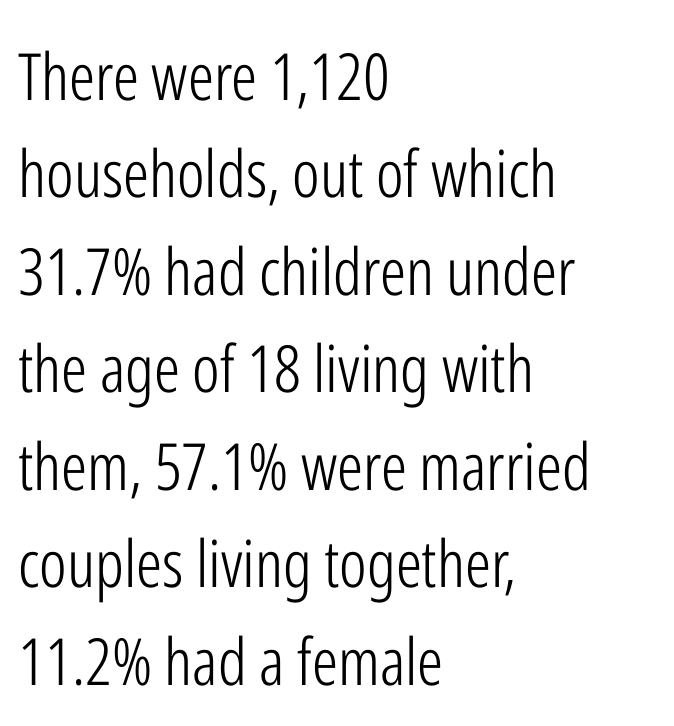
The image shows 65 px light, condensed sans-serif type, upright; set left-aligned, normal line spacing (1.5x), normal letter spacing, not underlined; low stroke contrast and a medium x-height.
